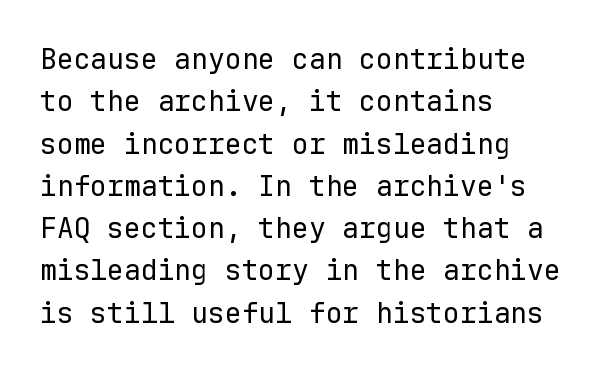
The image shows 28 px regular-weight sans-serif type, upright, monospaced; set left-aligned, normal line spacing (1.51x), normal letter spacing, not underlined; low stroke contrast and a medium x-height.
